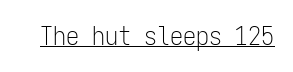
Short note: letters normally spaced. Is this a heavy cut? Hardly; it is regular or lighter. This sample uses an upright cut, with every glyph sitting square on the baseline. Is there an underline? Yes — a line sits under the letters.
